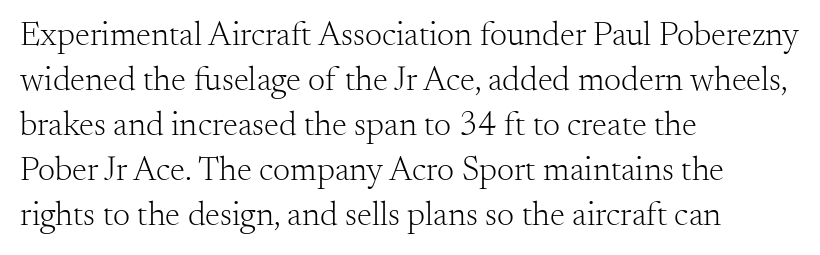
Unlike a clean sans, this face finishes its strokes with serifs. Tracking here is standard; glyphs follow each other at the usual distance. The face used here is proportionally spaced, like ordinary book or web type. Every stem runs plumb, perpendicular to the baseline. Ink coverage per letter is moderate at most.
